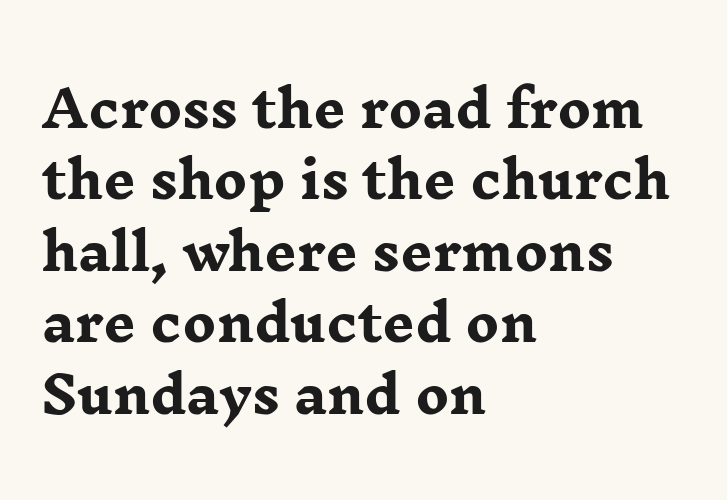
A normal amount of white space separates one row of letters from the next. Italic: no, the glyphs are upright roman. Alignment: flush left. Descender tails drop into unmarked territory. The font is running at its bold setting. You could not count columns in this text — the font is proportionally spaced.
